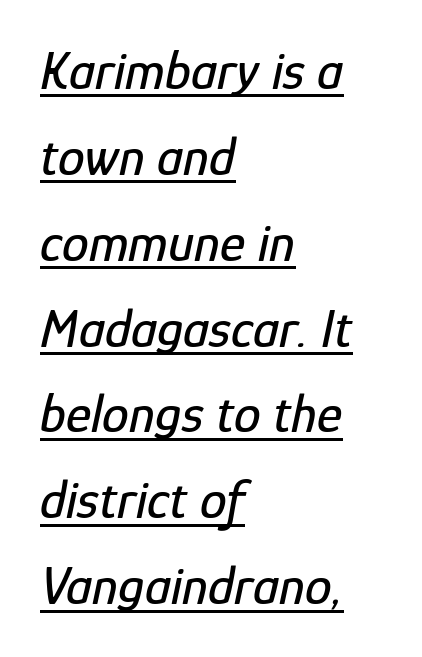
{"italic": "yes", "lean": "right", "slant_degrees": 12, "width": "condensed", "stroke_contrast": "low", "x_height": "medium", "monospaced": "no", "underline": "yes", "align": "left", "line_spacing": "normal", "line_spacing_ratio": 1.59, "letter_spacing": "normal", "letter_spacing_em": 0.0, "glyph_px": 54}
